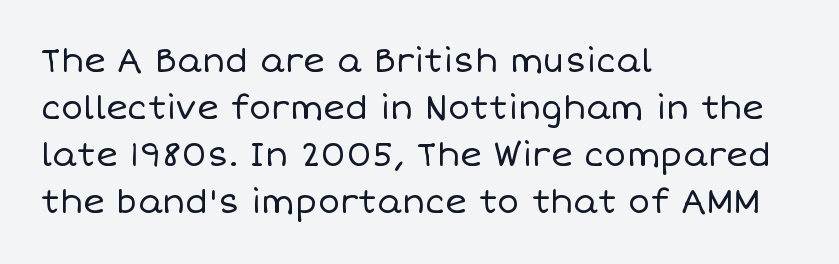
The image shows 33 px regular-weight type, upright; set left-aligned, normal line spacing (1.42x), normal letter spacing, not underlined; low stroke contrast and a large x-height.
